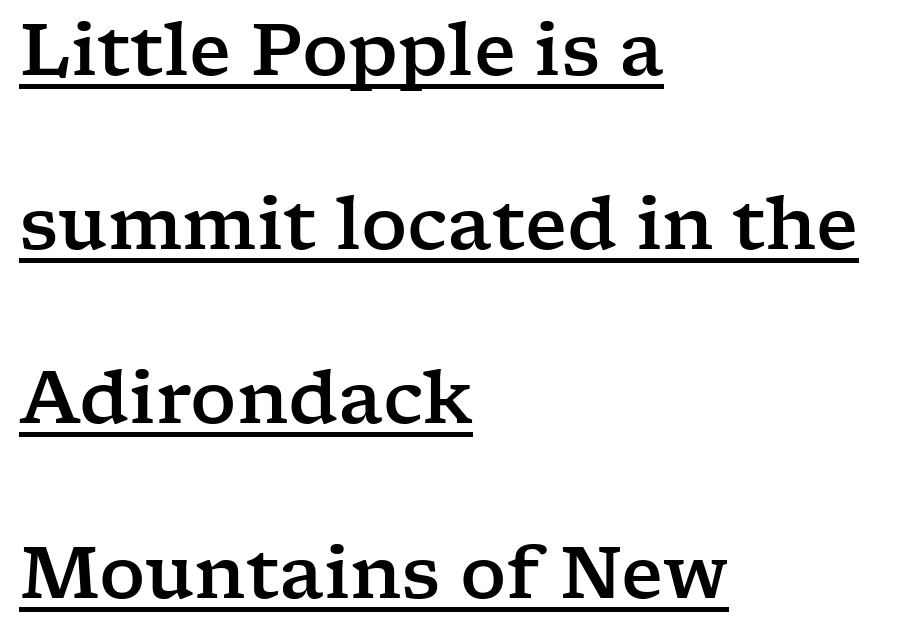
Q: Is the text italic (slanted)? A: No, it is upright.
Q: Is the typeface a serif or a sans-serif typeface? A: Serif.
Q: Is the text underlined? A: Yes.
Q: How is the paragraph aligned? A: Left-aligned.
Q: Is the spacing between letters normal or unusually wide? A: Normal.
Q: Is the spacing between lines tight, normal or loose? A: Loose.
Q: Width (condensed, normal, or wide)? A: Wide.
Q: Stroke contrast? A: Low.
Q: x-height? A: Medium.
Q: Monospaced? A: No.
